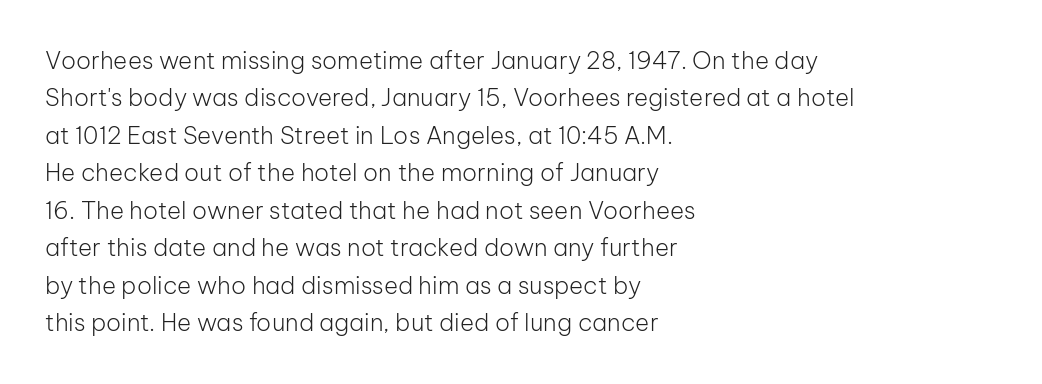
Q: Is the text bold? A: No.
Q: Is the text italic (slanted)? A: No, it is upright.
Q: Is the text underlined? A: No.
Q: How is the paragraph aligned? A: Left-aligned.
Q: Is the spacing between letters normal or unusually wide? A: Normal.
Q: Is the spacing between lines tight, normal or loose? A: Normal.
